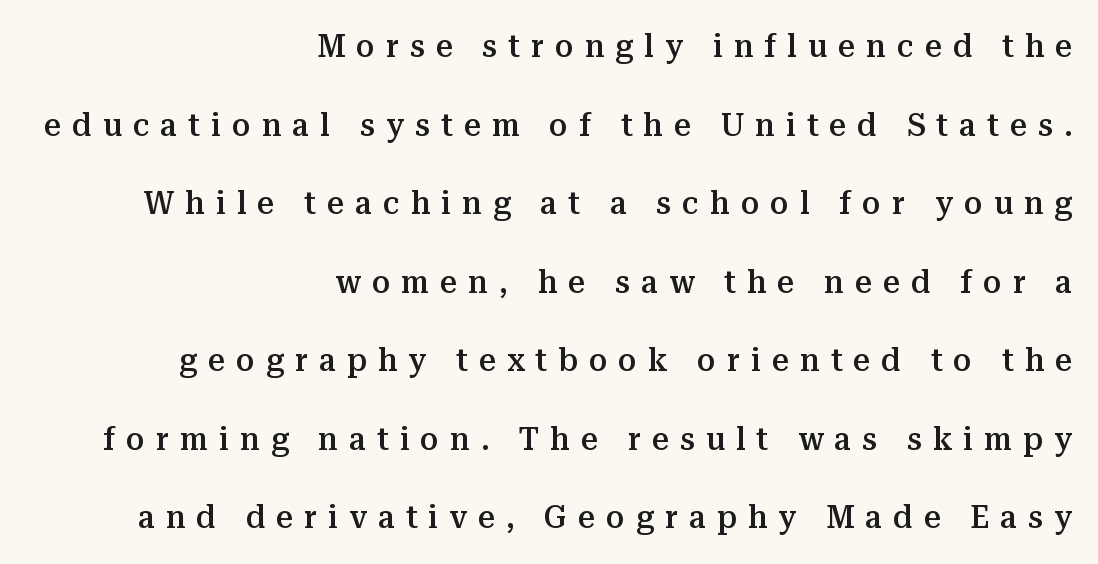
Letterform terminals end in serifs throughout the passage. Substantial extra tracking has been applied to these lines. The axis of the letterforms is exactly vertical. Moderately thickened strokes mark this as semibold type. The lines are quadded right.
